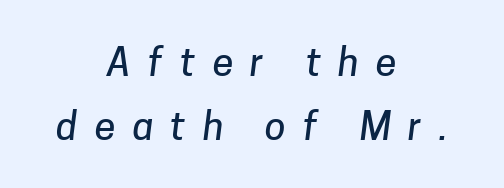
The image shows 38 px sans-serif type; set centered, normal line spacing (1.68x), unusually wide letter spacing (+0.45 em), not underlined; low stroke contrast and a medium x-height.
